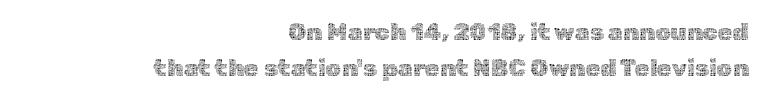
{"italic": "no", "bold": "no", "underline": "no", "align": "right", "line_spacing": "normal", "line_spacing_ratio": 1.5, "letter_spacing": "normal", "letter_spacing_em": 0.0, "glyph_px": 24}
